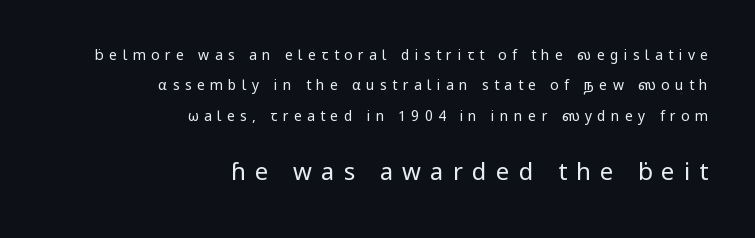
The second block has been scaled up relative to the first. Every row of glyphs terminates at an identical x-position on the right. Tracking here is generous; glyphs stand well apart from one another. The space directly below the letters is spotless. Posture: upright roman.
